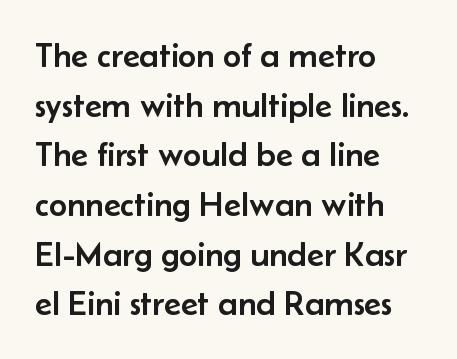
{"serif": "no", "italic": "no", "width": "normal", "stroke_contrast": "low", "x_height": "small", "monospaced": "no", "underline": "no", "align": "left", "line_spacing": "normal", "line_spacing_ratio": 1.42, "letter_spacing": "normal", "letter_spacing_em": 0.0, "glyph_px": 35}
